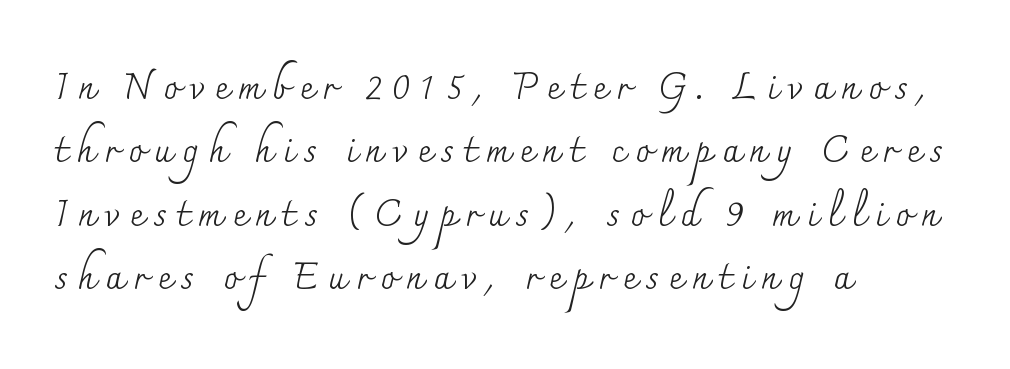
Q: Is the text bold? A: No.
Q: Is the text italic (slanted)? A: Yes.
Q: Is the typeface a serif or a sans-serif typeface? A: Serif.
Q: Is the text underlined? A: No.
Q: How is the paragraph aligned? A: Left-aligned.
Q: Is the spacing between letters normal or unusually wide? A: Unusually wide.
Q: Width (condensed, normal, or wide)? A: Normal.
Q: Stroke contrast? A: Medium.
Q: x-height? A: Small.
Q: Monospaced? A: No.
